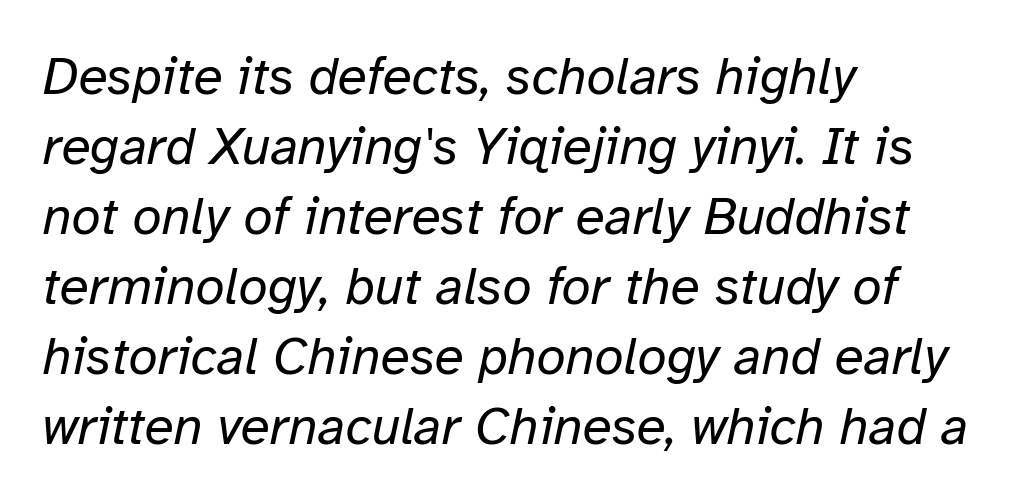
{"italic": "yes", "lean": "right", "slant_degrees": 12, "bold": "no", "weight": "regular", "width": "normal", "stroke_contrast": "low", "x_height": "medium", "monospaced": "no", "underline": "no", "align": "left", "line_spacing": "normal", "line_spacing_ratio": 1.32, "letter_spacing": "normal", "letter_spacing_em": 0.0, "glyph_px": 53}
